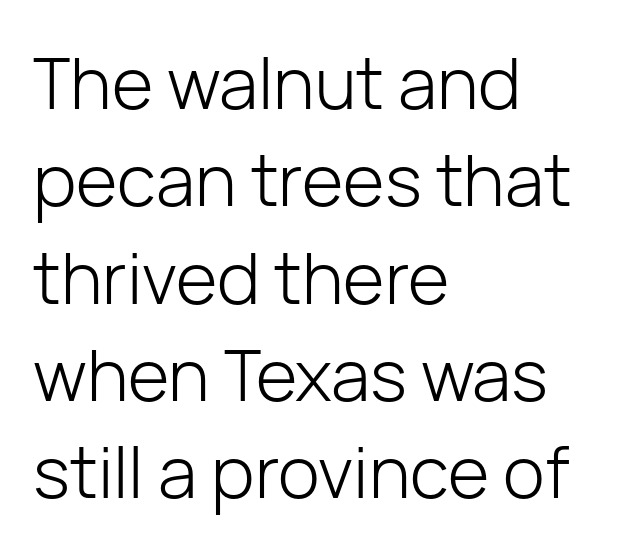
The image shows 71 px light sans-serif type, upright; set left-aligned, normal line spacing (1.37x), normal letter spacing, not underlined; low stroke contrast and a medium x-height.
